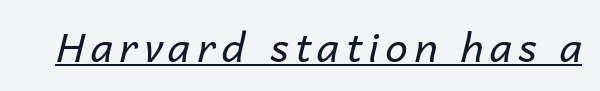
Q: Is the text bold? A: No.
Q: Is the text italic (slanted)? A: Yes, it leans right by about 14 degrees.
Q: Is the text underlined? A: Yes.
Q: Width (condensed, normal, or wide)? A: Normal.
Q: Stroke contrast? A: Low.
Q: x-height? A: Medium.
Q: Monospaced? A: No.
